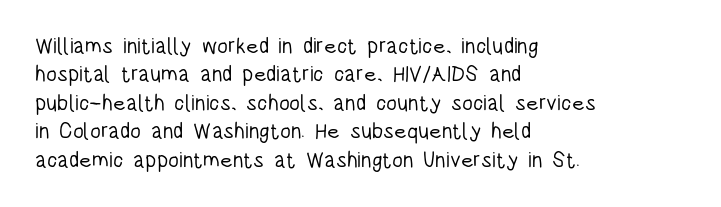
The image shows 22 px text type, upright; set left-aligned, normal line spacing (1.29x), normal letter spacing, not underlined.
